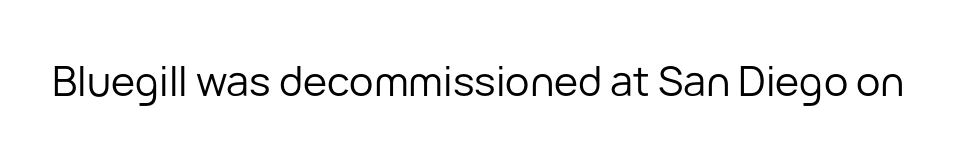
The image shows 41 px regular-weight sans-serif type, upright; set normal letter spacing, not underlined; low stroke contrast and a medium x-height.
